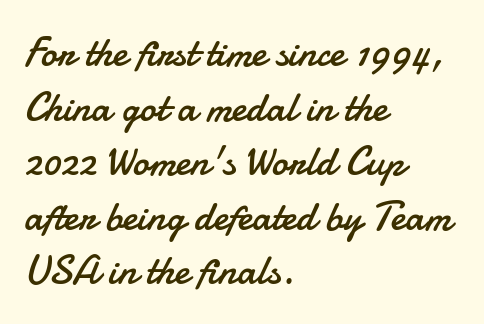
{"serif": "no", "bold": "no", "weight": "regular", "width": "normal", "stroke_contrast": "low", "x_height": "small", "monospaced": "no", "underline": "no", "align": "left", "line_spacing": "normal", "line_spacing_ratio": 1.33, "letter_spacing": "normal", "letter_spacing_em": 0.0, "glyph_px": 41}
